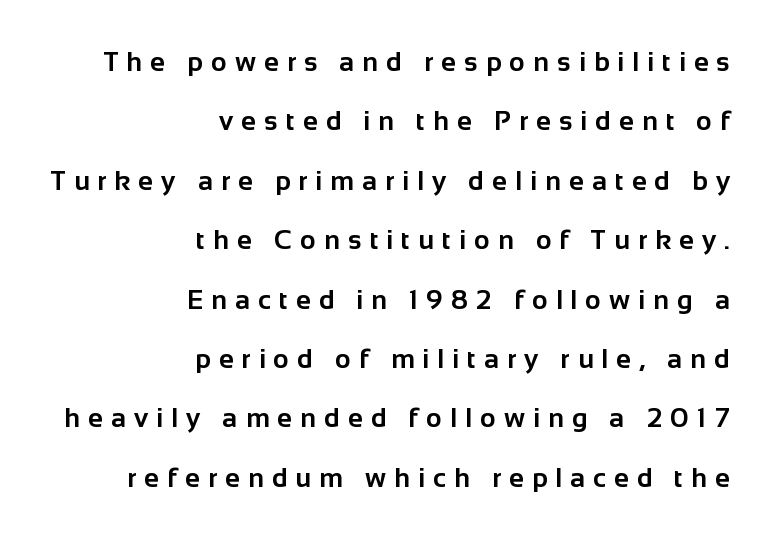
Ascenders rise straight up at ninety degrees. Horizontal bands of white between lines are thick stripes. Each row of text sits above clean, open space. Heavy-handed strokes throughout: this text is bold. Compared with a flush-left layout, this one pins lines to the opposite, right side. Look at the tracking — it's clearly loosened, letters drifting apart.
